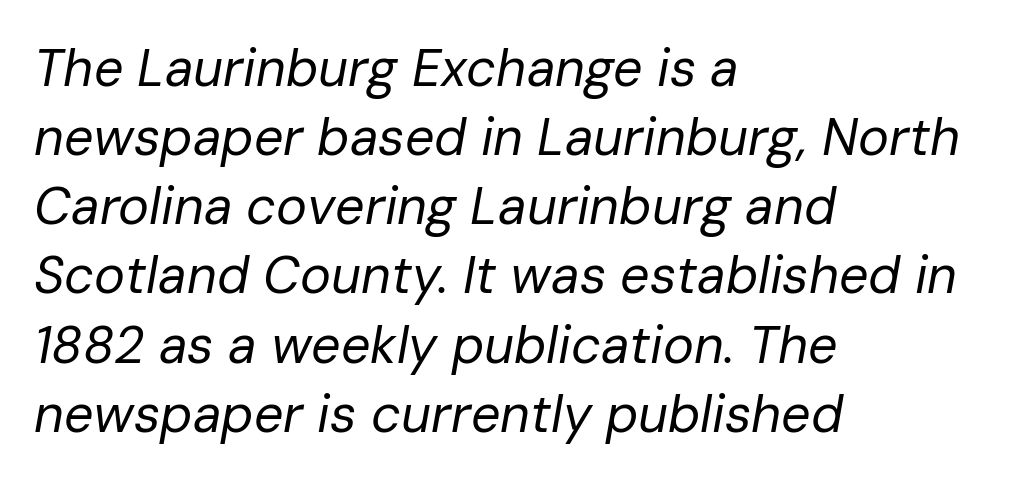
Notice how the stems are inclined rather than vertical — that's the hallmark of italics. Each letter keeps its own natural width here, so spacing adapts to shape. Glyph-to-glyph distance matches everyday printed text. The text block is weighted toward the left margin, trailing off unevenly rightward.
